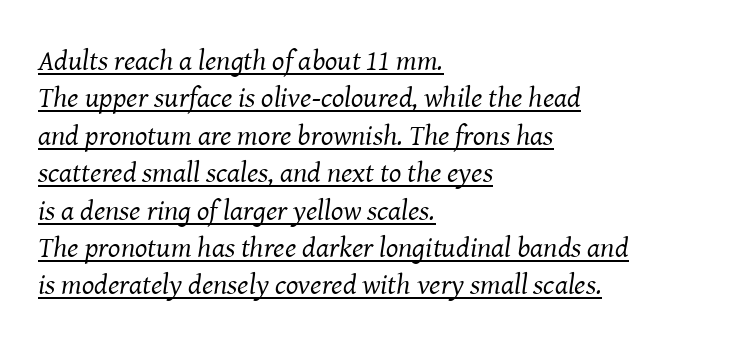
The image shows 29 px regular-weight serif type, italic (leaning right); set left-aligned, normal line spacing (1.29x), normal letter spacing, underlined; medium stroke contrast and a medium x-height.
